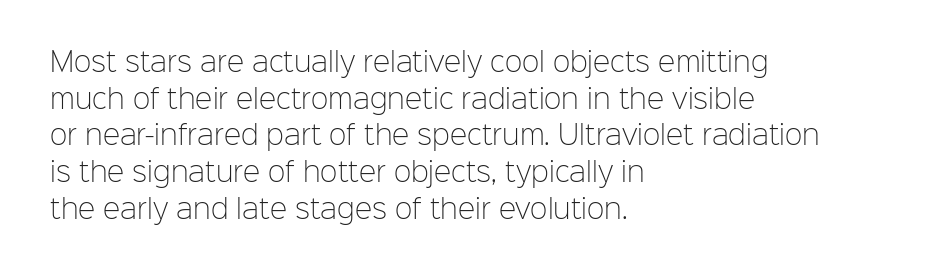
Q: Is the text bold? A: No.
Q: Is the text italic (slanted)? A: No, it is upright.
Q: Is the text underlined? A: No.
Q: How is the paragraph aligned? A: Left-aligned.
Q: Is the spacing between letters normal or unusually wide? A: Normal.
Q: Is the spacing between lines tight, normal or loose? A: Normal.
